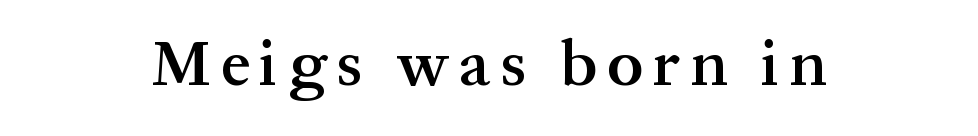
Q: Is the text bold? A: Semi-bold.
Q: Is the text italic (slanted)? A: No, it is upright.
Q: Is the typeface a serif or a sans-serif typeface? A: Serif.
Q: Is the text underlined? A: No.
Q: How is the paragraph aligned? A: Centered.
Q: Width (condensed, normal, or wide)? A: Normal.
Q: Stroke contrast? A: Medium.
Q: x-height? A: Medium.
Q: Monospaced? A: No.
